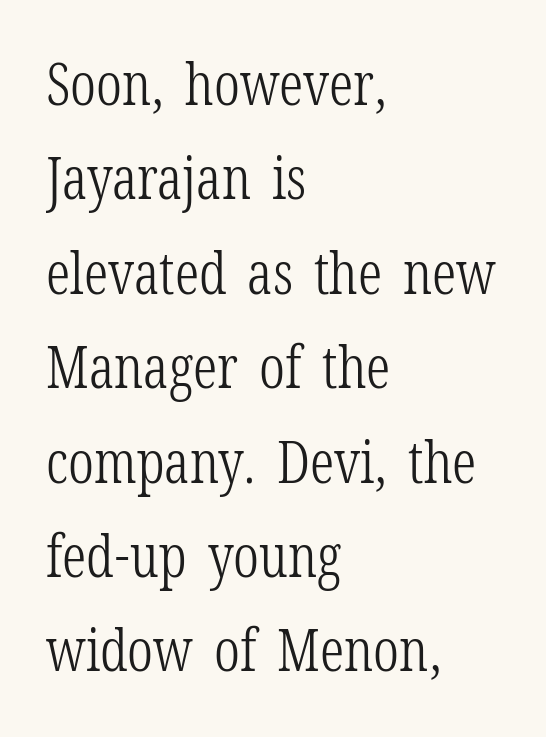
The image shows 59 px light, condensed serif type, upright; set left-aligned, normal line spacing (1.6x), normal letter spacing, not underlined; low stroke contrast and a medium x-height.
